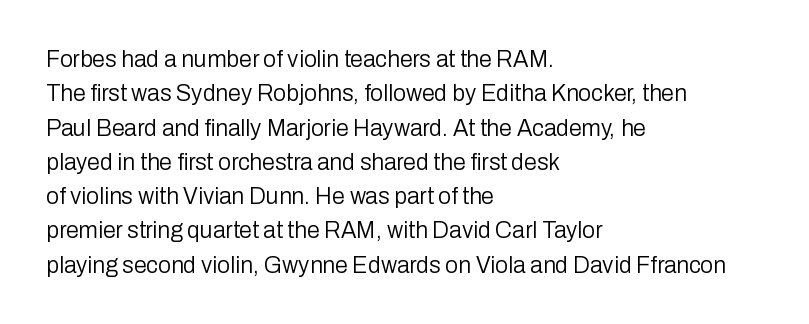
Q: Is the text bold? A: No.
Q: Is the text italic (slanted)? A: No, it is upright.
Q: Is the text underlined? A: No.
Q: How is the paragraph aligned? A: Left-aligned.
Q: Is the spacing between letters normal or unusually wide? A: Normal.
Q: Is the spacing between lines tight, normal or loose? A: Normal.
